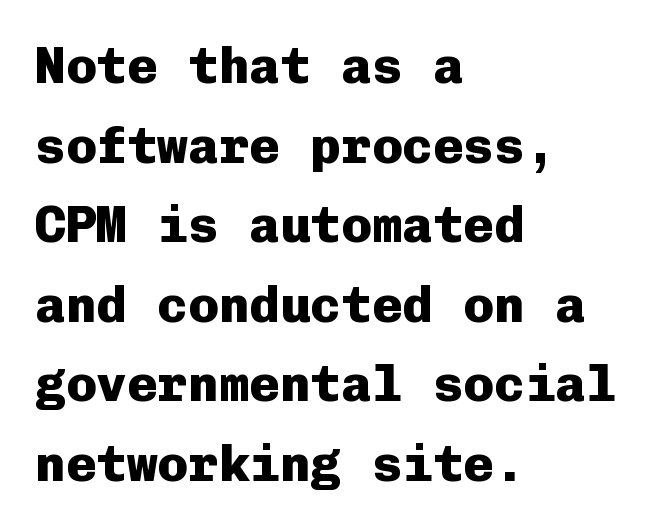
{"serif": "no", "italic": "no", "bold": "yes", "weight": "heavy", "width": "normal", "stroke_contrast": "low", "x_height": "medium", "monospaced": "yes", "underline": "no", "align": "left", "line_spacing": "normal", "line_spacing_ratio": 1.56, "letter_spacing": "normal", "letter_spacing_em": 0.0, "glyph_px": 51}
